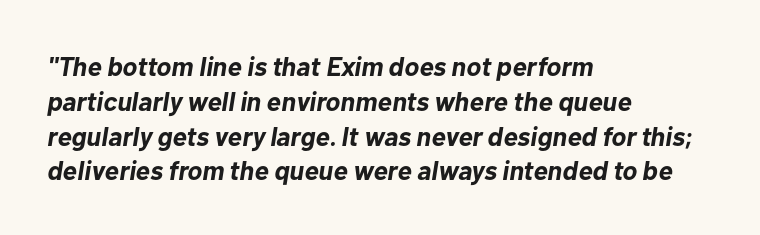
Q: Is the text bold? A: Yes.
Q: Is the text italic (slanted)? A: Yes, it leans right by about 10 degrees.
Q: Is the text underlined? A: No.
Q: How is the paragraph aligned? A: Left-aligned.
Q: Is the spacing between letters normal or unusually wide? A: Normal.
Q: Is the spacing between lines tight, normal or loose? A: Normal.
